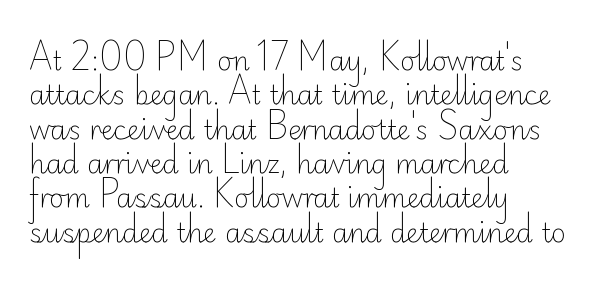
{"italic": "no", "bold": "no", "underline": "no", "align": "left", "line_spacing": "normal", "line_spacing_ratio": 1.32, "letter_spacing": "normal", "letter_spacing_em": 0.0, "glyph_px": 26}
